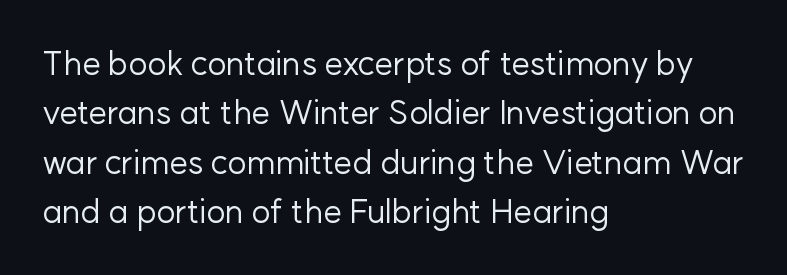
{"serif": "no", "italic": "no", "bold": "no", "weight": "regular", "width": "normal", "stroke_contrast": "low", "x_height": "medium", "monospaced": "no", "underline": "no", "align": "left", "line_spacing": "normal", "line_spacing_ratio": 1.5, "letter_spacing": "normal", "letter_spacing_em": 0.0, "glyph_px": 33}
